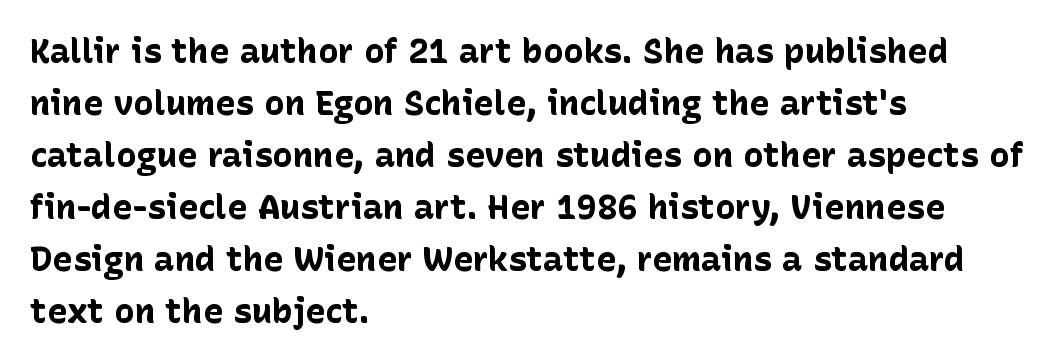
Q: Is the text bold? A: Yes.
Q: Is the text italic (slanted)? A: No, it is upright.
Q: Is the typeface a serif or a sans-serif typeface? A: Sans-serif.
Q: Is the text underlined? A: No.
Q: How is the paragraph aligned? A: Left-aligned.
Q: Is the spacing between letters normal or unusually wide? A: Normal.
Q: Is the spacing between lines tight, normal or loose? A: Normal.
Q: Width (condensed, normal, or wide)? A: Normal.
Q: Stroke contrast? A: Low.
Q: x-height? A: Medium.
Q: Monospaced? A: No.
